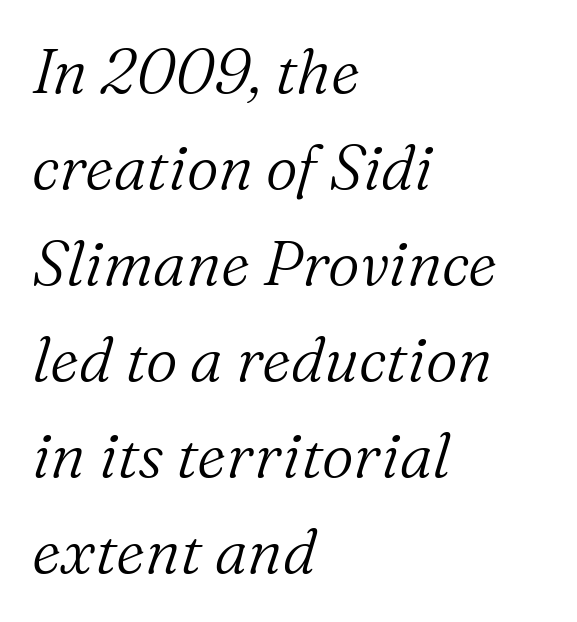
Q: Is the text bold? A: No.
Q: Is the text italic (slanted)? A: Yes, it leans right by about 16 degrees.
Q: Is the typeface a serif or a sans-serif typeface? A: Serif.
Q: Is the text underlined? A: No.
Q: How is the paragraph aligned? A: Left-aligned.
Q: Is the spacing between letters normal or unusually wide? A: Normal.
Q: Is the spacing between lines tight, normal or loose? A: Normal.
Q: Width (condensed, normal, or wide)? A: Normal.
Q: Stroke contrast? A: Medium.
Q: x-height? A: Medium.
Q: Monospaced? A: No.
